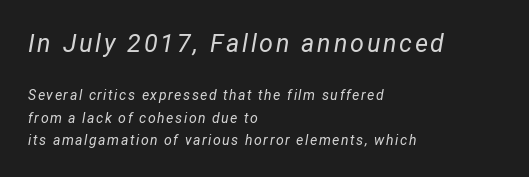
{"italic": "yes", "lean": "right", "slant_degrees": 12, "bold": "no", "underline": "no", "align": "left", "line_spacing": "normal", "line_spacing_ratio": 1.58, "larger_block": "first", "size_ratio": 1.79, "glyph_px": 25}
